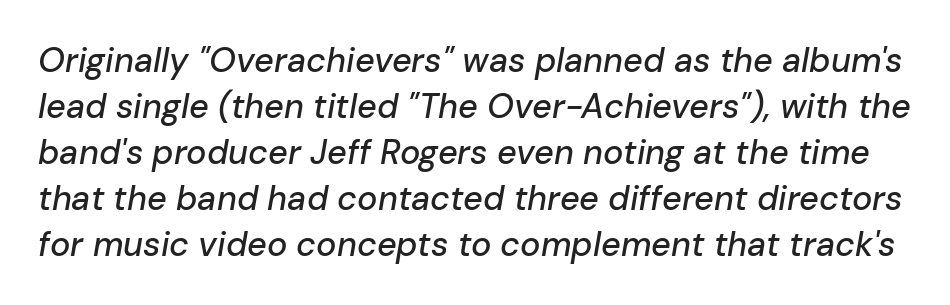
Observe the ordinary spacing: letters are neighbours, not strangers. Looking at the ascenders, they clearly lean. The rows are spaced the way most documents space them. Note the varied advance widths — an 'i' is clearly narrower than an 'm'. This rendering features lettering with no underline.
